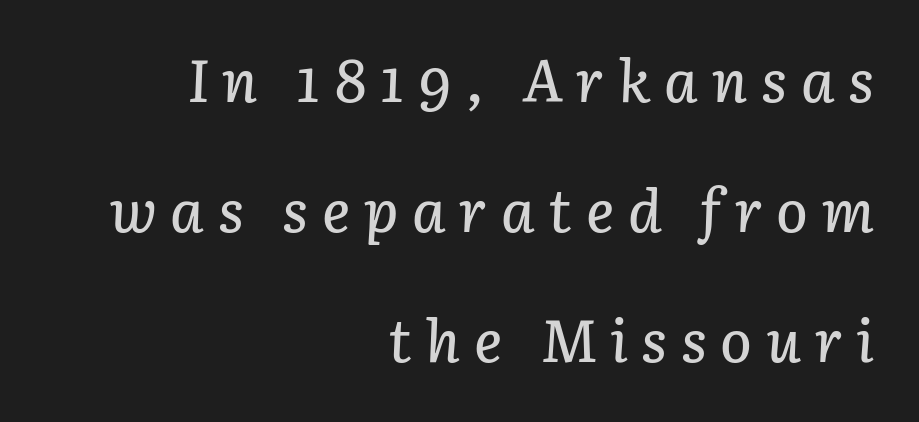
Q: Is the text italic (slanted)? A: Yes, it leans right by about 3 degrees.
Q: Is the text underlined? A: No.
Q: How is the paragraph aligned? A: Right-aligned.
Q: Is the spacing between letters normal or unusually wide? A: Unusually wide.
Q: Is the spacing between lines tight, normal or loose? A: Loose.
Q: Width (condensed, normal, or wide)? A: Normal.
Q: Stroke contrast? A: Low.
Q: x-height? A: Medium.
Q: Monospaced? A: No.
